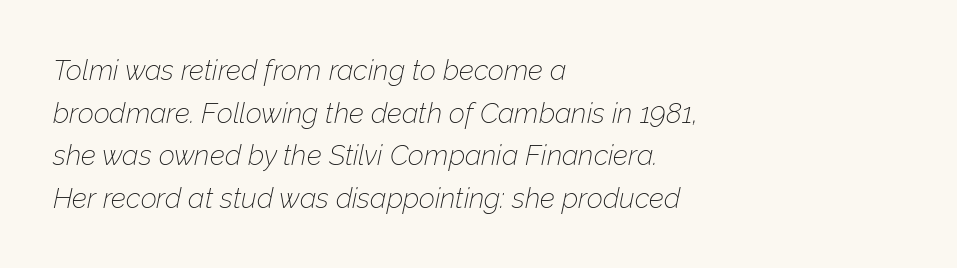
Q: Is the text bold? A: No.
Q: Is the text italic (slanted)? A: Yes, it leans right by about 12 degrees.
Q: Is the text underlined? A: No.
Q: How is the paragraph aligned? A: Left-aligned.
Q: Is the spacing between letters normal or unusually wide? A: Normal.
Q: Is the spacing between lines tight, normal or loose? A: Normal.
Q: Width (condensed, normal, or wide)? A: Normal.
Q: Stroke contrast? A: Low.
Q: x-height? A: Medium.
Q: Monospaced? A: No.
